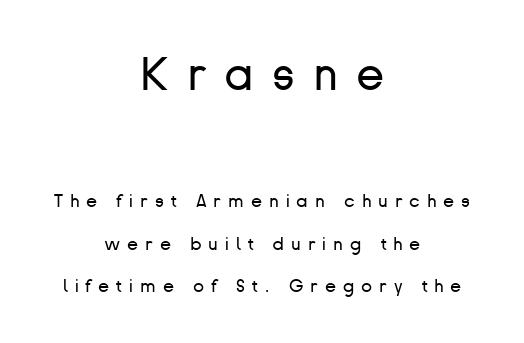
{"serif": "no", "italic": "no", "bold": "no", "weight": "regular", "width": "normal", "stroke_contrast": "low", "x_height": "medium", "monospaced": "no", "underline": "no", "align": "center", "line_spacing": "loose", "line_spacing_ratio": 2.34, "letter_spacing": "wide", "letter_spacing_em": 0.39, "larger_block": "first", "size_ratio": 2.56, "glyph_px": 46}
